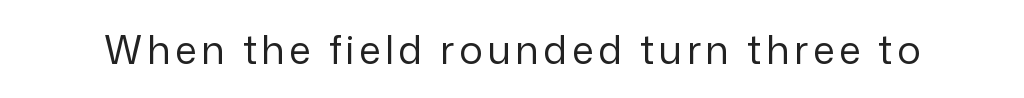
Q: Is the text bold? A: No.
Q: Is the text italic (slanted)? A: No, it is upright.
Q: Is the typeface a serif or a sans-serif typeface? A: Sans-serif.
Q: Is the text underlined? A: No.
Q: Width (condensed, normal, or wide)? A: Normal.
Q: Stroke contrast? A: Low.
Q: x-height? A: Medium.
Q: Monospaced? A: No.
